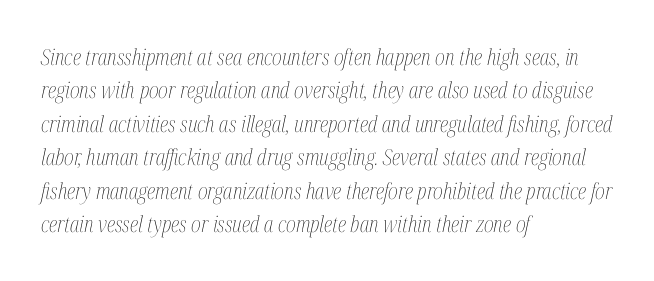
{"italic": "yes", "lean": "right", "slant_degrees": 12, "bold": "no", "underline": "no", "align": "left", "line_spacing": "normal", "line_spacing_ratio": 1.52, "letter_spacing": "normal", "letter_spacing_em": 0.0, "glyph_px": 22}
